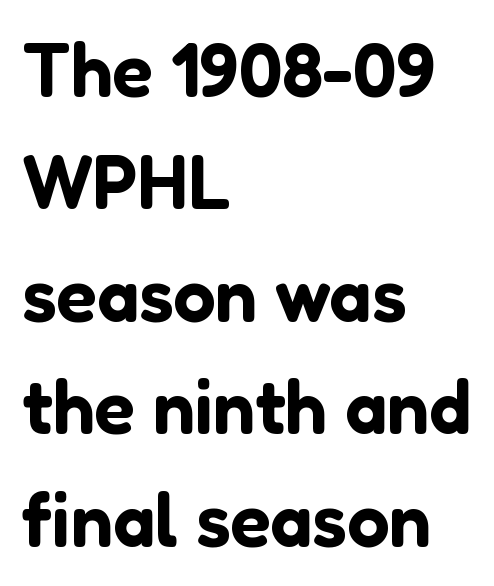
{"serif": "no", "italic": "no", "width": "normal", "stroke_contrast": "low", "x_height": "medium", "monospaced": "no", "underline": "no", "align": "left", "line_spacing": "normal", "line_spacing_ratio": 1.5, "letter_spacing": "normal", "letter_spacing_em": 0.0, "glyph_px": 75}
